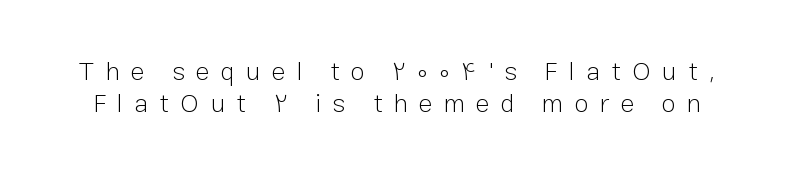
The image shows 26 px text type, upright; set normal line spacing (1.25x), unusually wide letter spacing (+0.43 em), not underlined.
